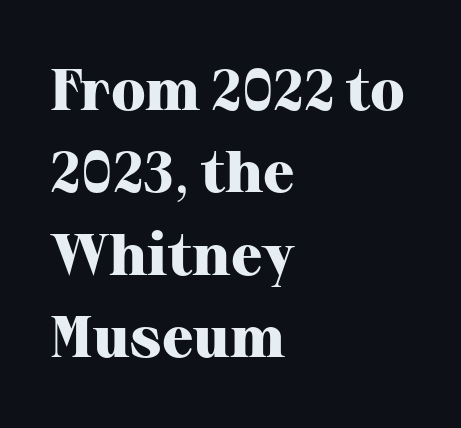
One glance says typical: line gaps are just what's usual. Line starts are locked; line ends wander. The type sits square on the baseline with zero lean. Glance below the letters and you will spot only blank space. In terms of weight, the rendering is a true, heavy bold.
